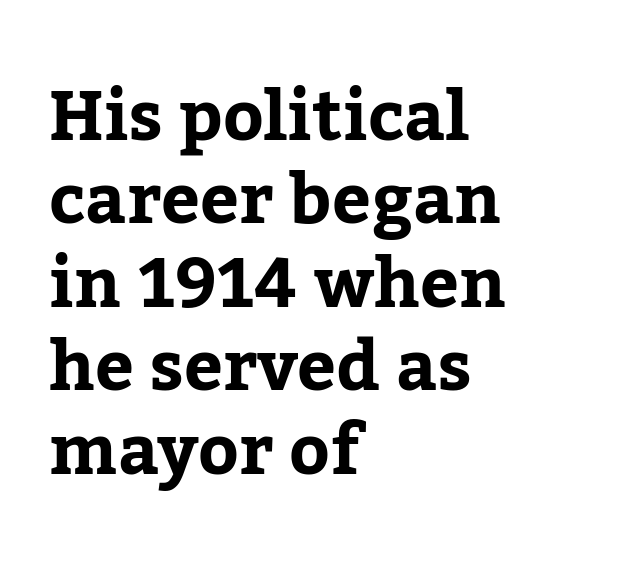
{"serif": "yes", "italic": "no", "width": "normal", "stroke_contrast": "low", "x_height": "medium", "monospaced": "no", "underline": "no", "align": "left", "line_spacing_ratio": 1.21, "letter_spacing": "normal", "letter_spacing_em": 0.0, "glyph_px": 69}
